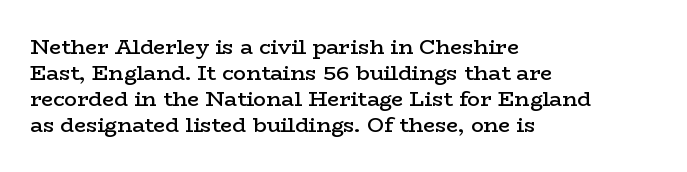
{"italic": "no", "bold": "semi", "underline": "no", "align": "left", "line_spacing_ratio": 1.24, "letter_spacing": "normal", "letter_spacing_em": 0.0, "glyph_px": 21}
